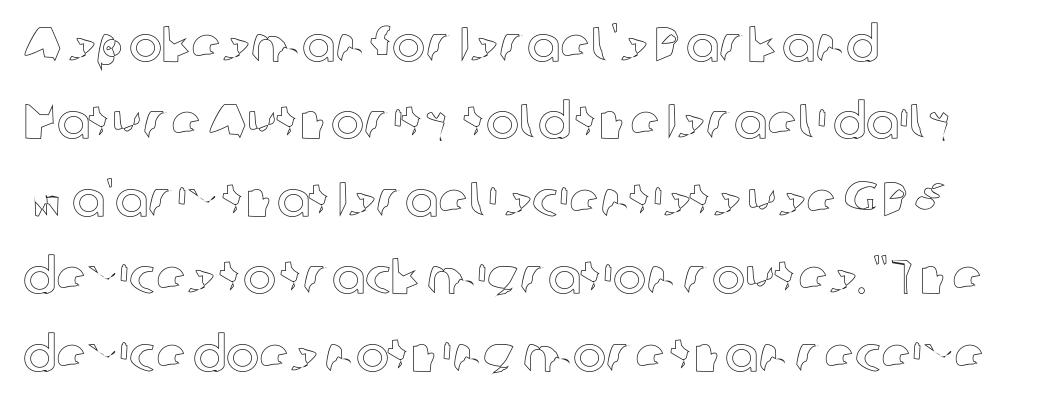
{"italic": "no", "width": "normal", "x_height": "medium", "monospaced": "no", "underline": "no", "align": "left", "line_spacing": "normal", "line_spacing_ratio": 1.55, "letter_spacing": "normal", "letter_spacing_em": 0.0, "glyph_px": 50}
